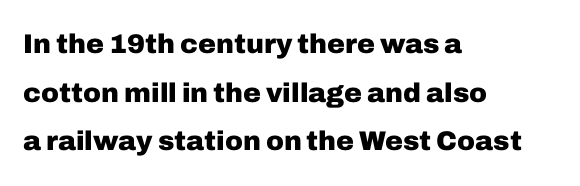
{"italic": "no", "bold": "yes", "underline": "no", "align": "left", "line_spacing_ratio": 1.8, "letter_spacing": "normal", "letter_spacing_em": 0.0, "glyph_px": 27}
